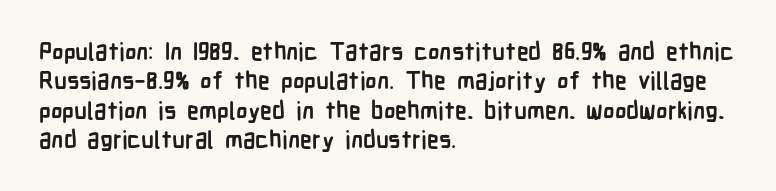
Check the space under the baseline: it is left empty. Words appear dense and cohesive because spacing is normal. Summary of weight: heavy, a full bold. Caption: multi-line text, flush left, ragged right.
